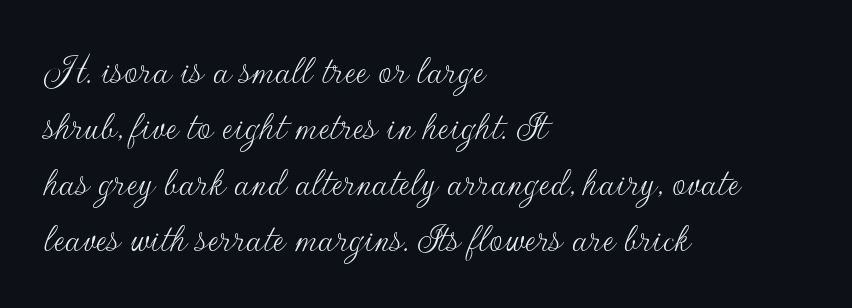
The specimen omits any rule beneath the text block's lines. This sample has the flowing, uneven cadence of proportional lettering. Regular leading. The text block is weighted toward the left margin, trailing off unevenly rightward.
